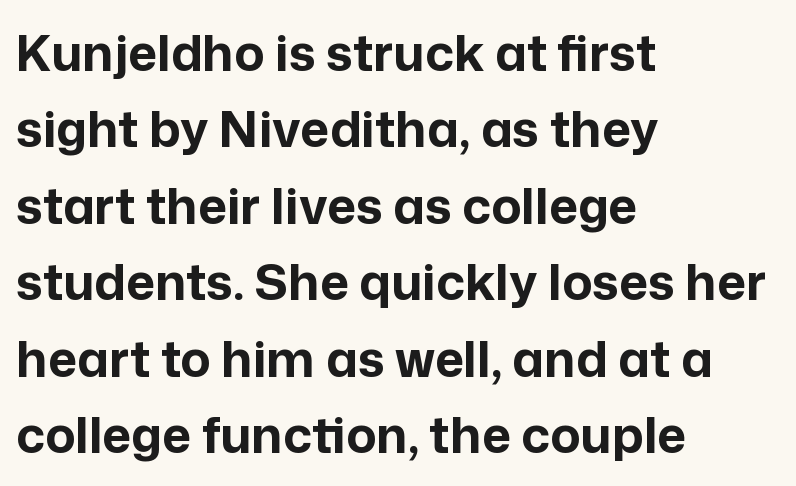
Q: Is the text bold? A: Yes.
Q: Is the text italic (slanted)? A: No, it is upright.
Q: Is the typeface a serif or a sans-serif typeface? A: Sans-serif.
Q: Is the text underlined? A: No.
Q: How is the paragraph aligned? A: Left-aligned.
Q: Is the spacing between letters normal or unusually wide? A: Normal.
Q: Is the spacing between lines tight, normal or loose? A: Normal.
Q: Width (condensed, normal, or wide)? A: Normal.
Q: Stroke contrast? A: Low.
Q: x-height? A: Medium.
Q: Monospaced? A: No.
